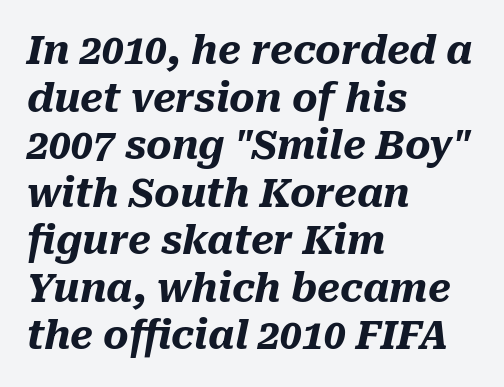
{"italic": "yes", "lean": "right", "slant_degrees": 10, "bold": "yes", "weight": "heavy", "width": "normal", "stroke_contrast": "medium", "x_height": "medium", "monospaced": "no", "underline": "no", "align": "left", "line_spacing_ratio": 1.22, "letter_spacing": "normal", "letter_spacing_em": 0.0, "glyph_px": 39}
